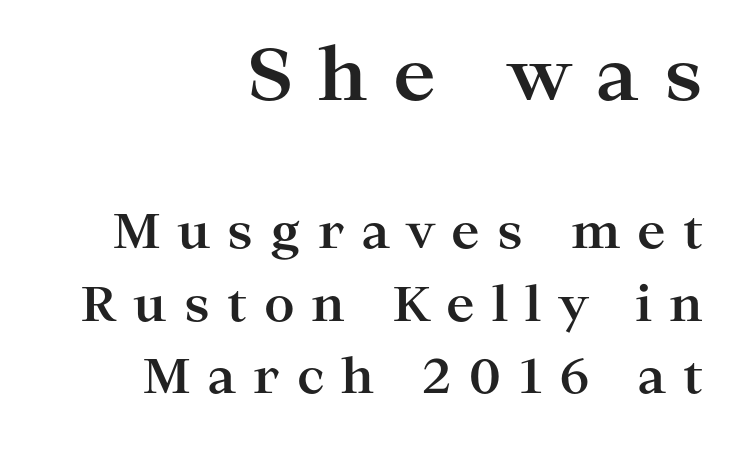
The image shows 72 px bold, wide serif type, upright; set right-aligned, normal line spacing (1.51x), unusually wide letter spacing (+0.35 em), not underlined; the first (top) block is 1.5x larger; high stroke contrast and a medium x-height.
